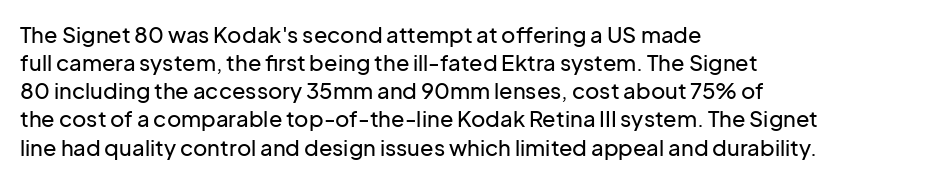
The image shows 22 px text type, upright; set left-aligned, normal line spacing (1.28x), normal letter spacing, not underlined.
